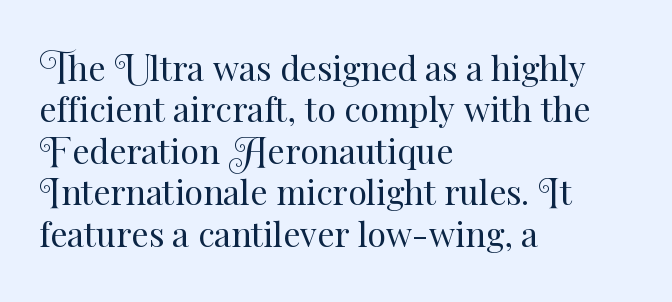
Q: Is the text bold? A: No.
Q: Is the text italic (slanted)? A: No, it is upright.
Q: Is the text underlined? A: No.
Q: How is the paragraph aligned? A: Left-aligned.
Q: Is the spacing between letters normal or unusually wide? A: Normal.
Q: Width (condensed, normal, or wide)? A: Normal.
Q: Stroke contrast? A: Medium.
Q: x-height? A: Small.
Q: Monospaced? A: No.
